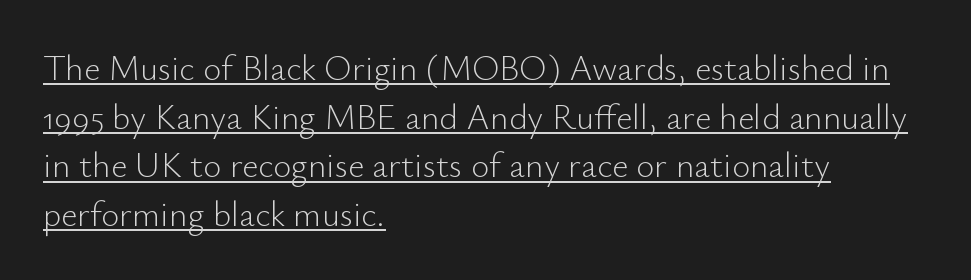
The font family rendered here belongs to the sans-serif group. This sample uses plain, unmodified letter spacing. The words here are underlined. Rows of type keep a routine distance in the vertical direction. The typesetting does not lean heavy: it is not bold. Every character sits straight up, as roman type does.
